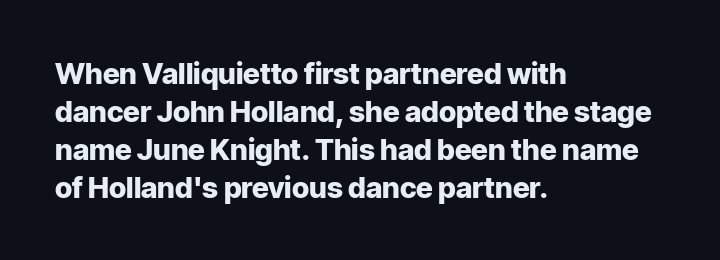
Q: Is the text bold? A: Yes.
Q: Is the text italic (slanted)? A: No, it is upright.
Q: Is the typeface a serif or a sans-serif typeface? A: Sans-serif.
Q: Is the text underlined? A: No.
Q: How is the paragraph aligned? A: Left-aligned.
Q: Is the spacing between letters normal or unusually wide? A: Normal.
Q: Is the spacing between lines tight, normal or loose? A: Normal.
Q: Width (condensed, normal, or wide)? A: Normal.
Q: Stroke contrast? A: Low.
Q: x-height? A: Medium.
Q: Monospaced? A: No.
